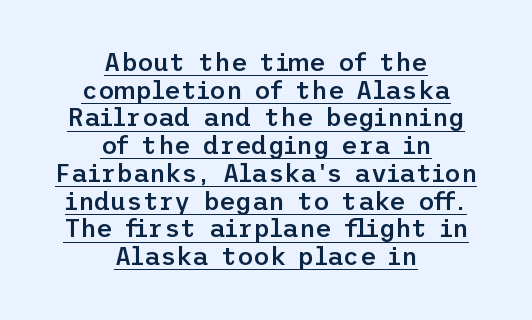
The image shows 25 px text type, upright; set centered, tight line spacing (1.11x), normal letter spacing, underlined.
